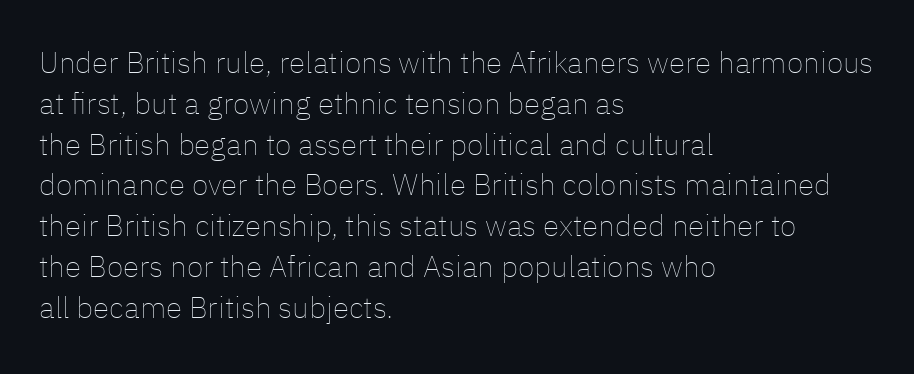
{"italic": "no", "bold": "no", "weight": "thin", "width": "normal", "stroke_contrast": "low", "x_height": "medium", "monospaced": "no", "underline": "no", "align": "left", "line_spacing": "normal", "line_spacing_ratio": 1.36, "letter_spacing": "normal", "letter_spacing_em": 0.0, "glyph_px": 30}
